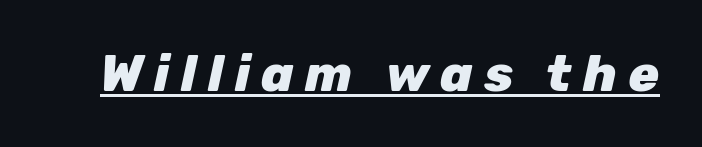
The image shows 51 px heavy type, italic (leaning right); set unusually wide letter spacing (+0.22 em), underlined; low stroke contrast and a medium x-height.
